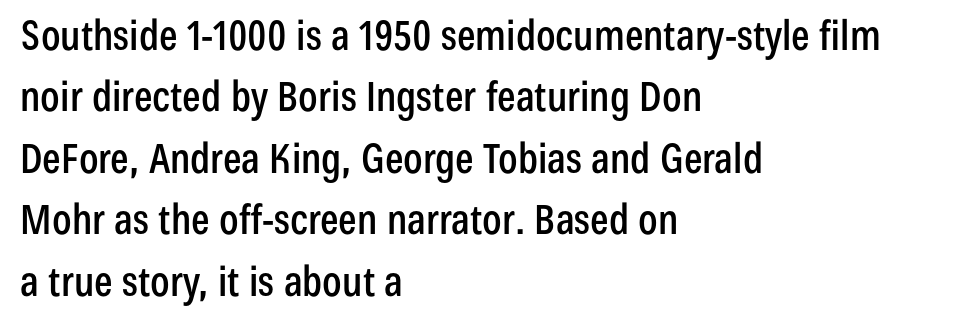
The image shows 41 px condensed sans-serif type, upright; set left-aligned, normal line spacing (1.5x), normal letter spacing, not underlined; low stroke contrast and a medium x-height.
